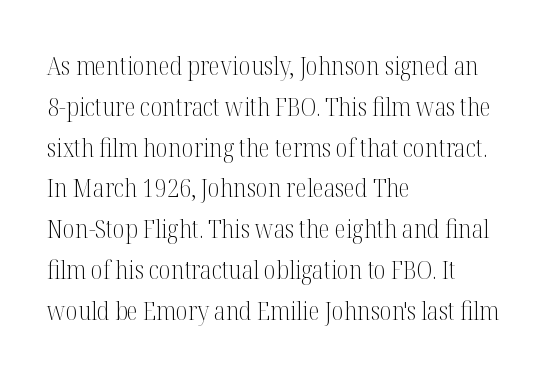
Q: Is the text bold? A: No.
Q: Is the text italic (slanted)? A: No, it is upright.
Q: Is the text underlined? A: No.
Q: How is the paragraph aligned? A: Left-aligned.
Q: Is the spacing between letters normal or unusually wide? A: Normal.
Q: Is the spacing between lines tight, normal or loose? A: Normal.
